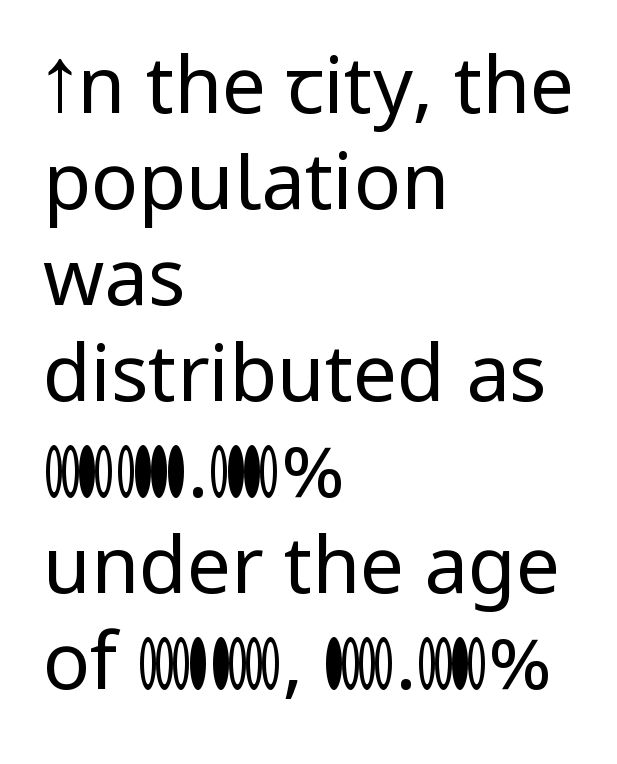
The image shows 78 px regular-weight sans-serif type, upright; set left-aligned, line spacing 1.23x, normal letter spacing, not underlined; low stroke contrast and a medium x-height.
